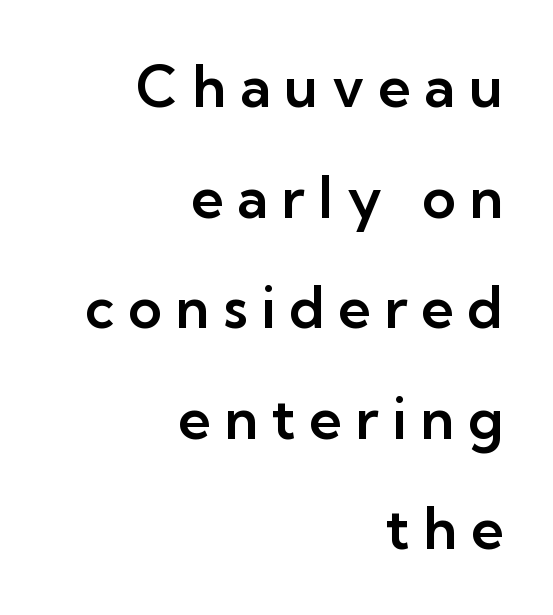
{"serif": "no", "italic": "no", "width": "normal", "stroke_contrast": "low", "x_height": "medium", "monospaced": "no", "underline": "no", "align": "right", "line_spacing": "loose", "line_spacing_ratio": 1.94, "letter_spacing": "wide", "letter_spacing_em": 0.24, "glyph_px": 57}
